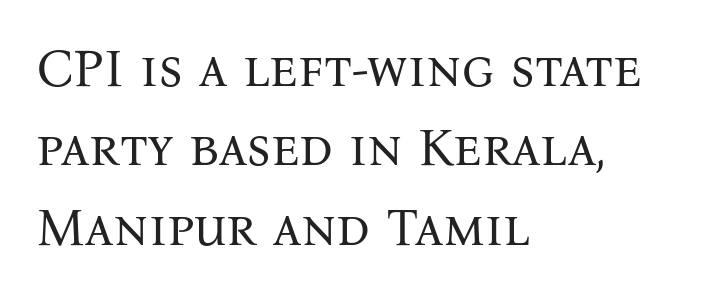
{"serif": "yes", "italic": "no", "bold": "no", "weight": "regular", "width": "normal", "stroke_contrast": "medium", "x_height": "medium", "monospaced": "no", "underline": "no", "align": "left", "line_spacing": "normal", "line_spacing_ratio": 1.5, "letter_spacing": "normal", "letter_spacing_em": 0.0, "glyph_px": 53}
